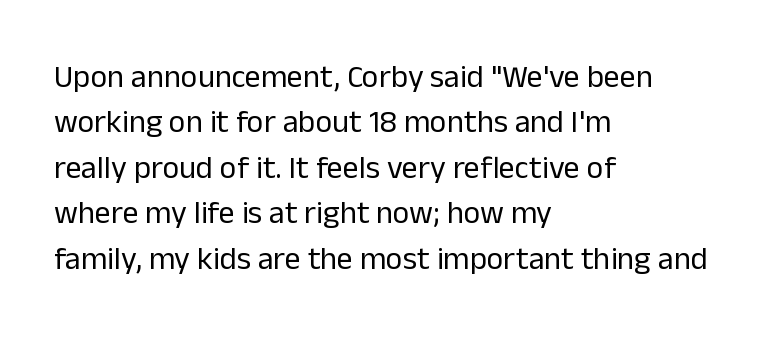
The image shows 32 px regular-weight sans-serif type, upright; set left-aligned, normal line spacing (1.42x), normal letter spacing, not underlined; low stroke contrast and a medium x-height.
